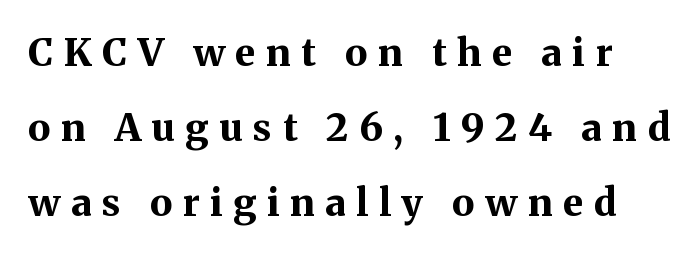
{"serif": "yes", "italic": "no", "bold": "yes", "weight": "bold", "width": "normal", "stroke_contrast": "medium", "x_height": "medium", "monospaced": "no", "underline": "no", "line_spacing": "loose", "line_spacing_ratio": 1.97, "letter_spacing": "wide", "letter_spacing_em": 0.28, "glyph_px": 38}
